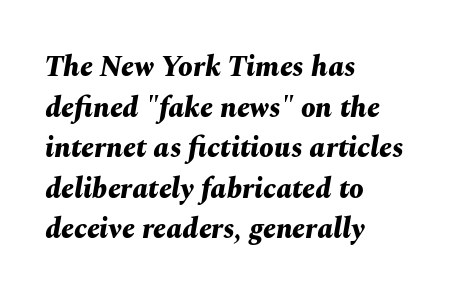
{"italic": "yes", "lean": "right", "slant_degrees": 10, "bold": "yes", "weight": "bold", "width": "normal", "stroke_contrast": "medium", "x_height": "medium", "monospaced": "no", "underline": "no", "align": "left", "line_spacing": "normal", "line_spacing_ratio": 1.4, "letter_spacing": "normal", "letter_spacing_em": 0.0, "glyph_px": 29}
